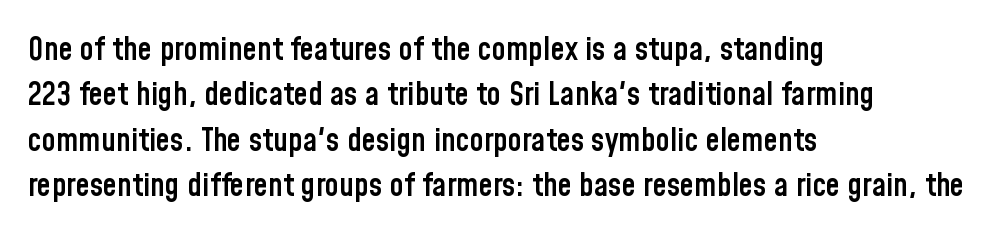
{"serif": "no", "italic": "no", "bold": "semi", "weight": "semibold", "width": "condensed", "stroke_contrast": "low", "x_height": "medium", "monospaced": "no", "underline": "no", "align": "left", "line_spacing": "normal", "line_spacing_ratio": 1.42, "letter_spacing": "normal", "letter_spacing_em": 0.0, "glyph_px": 32}
